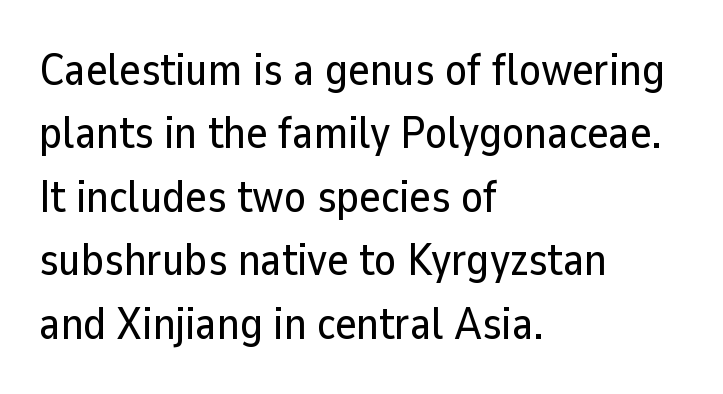
The image shows 45 px sans-serif type, upright; set left-aligned, normal line spacing (1.41x), normal letter spacing, not underlined; low stroke contrast and a medium x-height.
